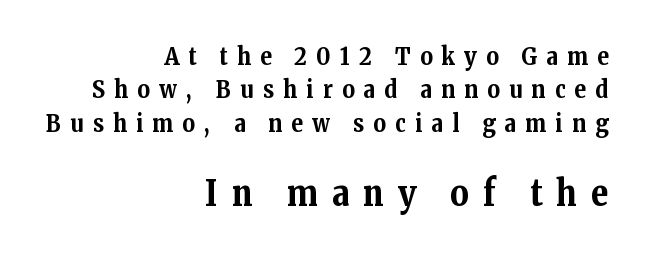
{"serif": "yes", "italic": "no", "bold": "yes", "weight": "bold", "width": "normal", "stroke_contrast": "medium", "x_height": "medium", "monospaced": "no", "underline": "no", "align": "right", "line_spacing": "normal", "line_spacing_ratio": 1.39, "letter_spacing": "wide", "letter_spacing_em": 0.39, "larger_block": "second", "size_ratio": 1.5, "glyph_px": 36}
